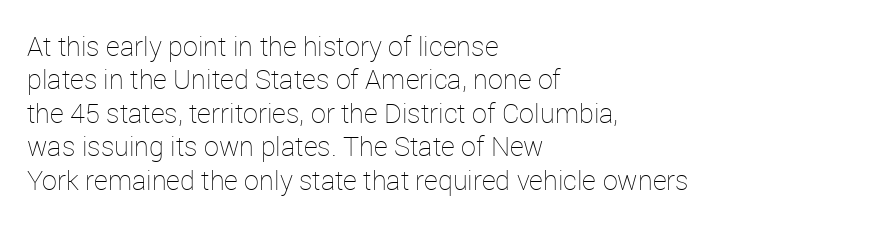
{"italic": "no", "bold": "no", "underline": "no", "align": "left", "line_spacing_ratio": 1.24, "letter_spacing": "normal", "letter_spacing_em": 0.0, "glyph_px": 27}
